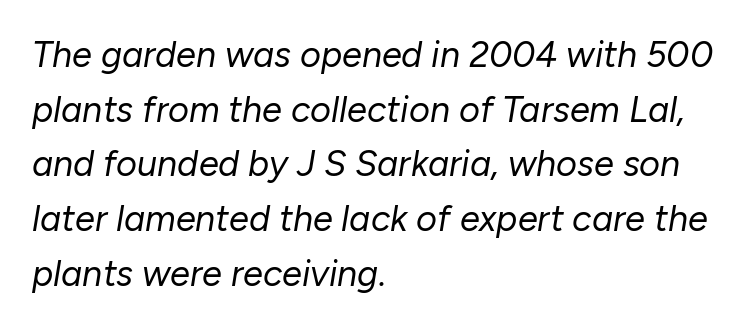
Q: Is the text bold? A: No.
Q: Is the text italic (slanted)? A: Yes, it leans right by about 10 degrees.
Q: Is the text underlined? A: No.
Q: How is the paragraph aligned? A: Left-aligned.
Q: Is the spacing between letters normal or unusually wide? A: Normal.
Q: Is the spacing between lines tight, normal or loose? A: Normal.
Q: Width (condensed, normal, or wide)? A: Normal.
Q: Stroke contrast? A: Low.
Q: x-height? A: Medium.
Q: Monospaced? A: No.
